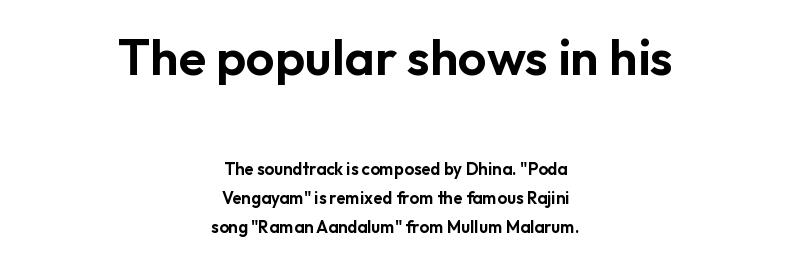
{"serif": "no", "italic": "no", "width": "normal", "stroke_contrast": "low", "x_height": "medium", "monospaced": "no", "underline": "no", "align": "center", "line_spacing_ratio": 1.71, "letter_spacing": "normal", "letter_spacing_em": 0.0, "larger_block": "first", "size_ratio": 3.0, "glyph_px": 51}
